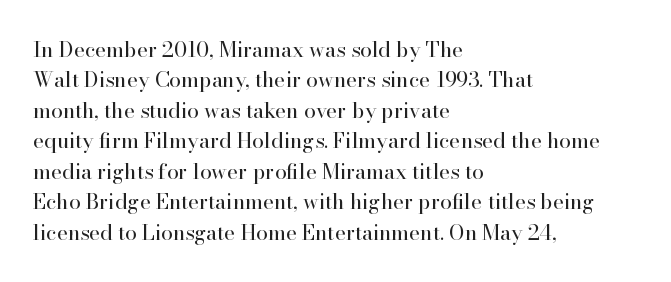
Q: Is the text bold? A: No.
Q: Is the text italic (slanted)? A: No, it is upright.
Q: Is the text underlined? A: No.
Q: How is the paragraph aligned? A: Left-aligned.
Q: Is the spacing between letters normal or unusually wide? A: Normal.
Q: Is the spacing between lines tight, normal or loose? A: Normal.
